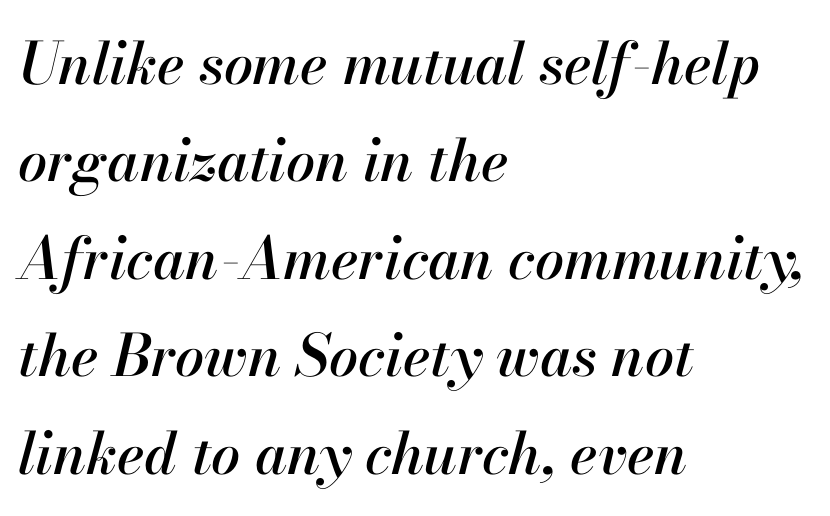
The image shows 58 px text type, italic (leaning right); set left-aligned, normal line spacing (1.68x), normal letter spacing, not underlined; high stroke contrast and a small x-height.
